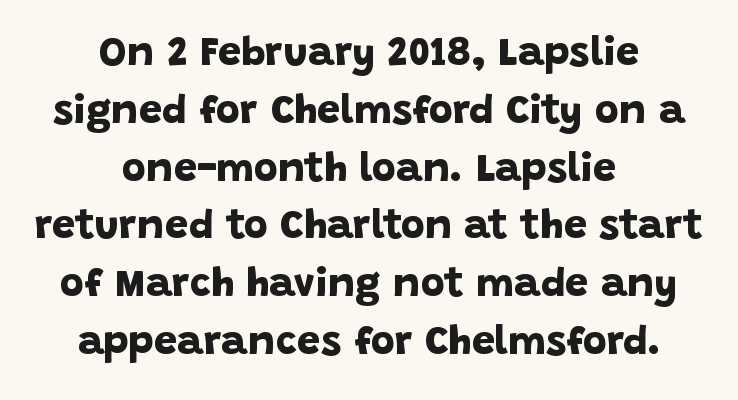
If you folded the block vertically in half, each line would mirror itself in length. In terms of weight, the rendering is a true, heavy bold. The lines sit at an ordinary, default distance from one another. Short note: letters normally spaced.
